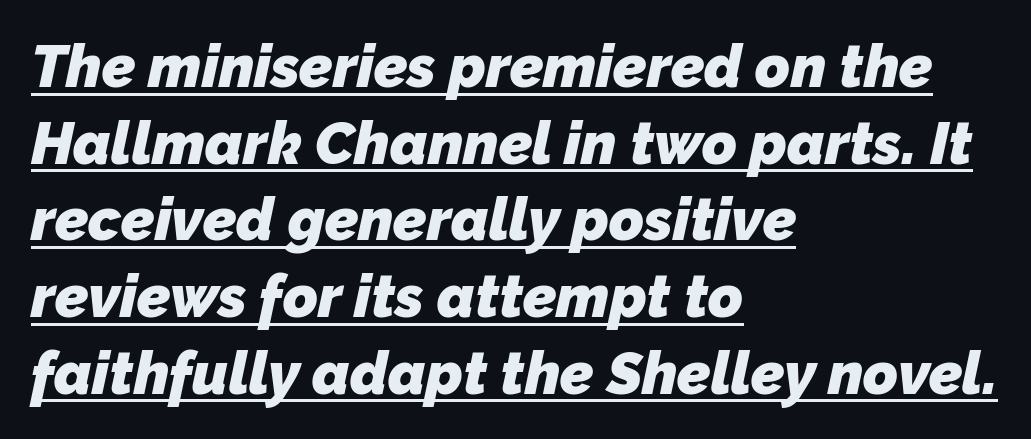
Do the characters align in a grid? No, the font is proportional. Tracking here is standard; glyphs follow each other at the usual distance. Regarding leading, the lines here are spaced in the standard way. The typeface chosen for these lines omits serifs.
